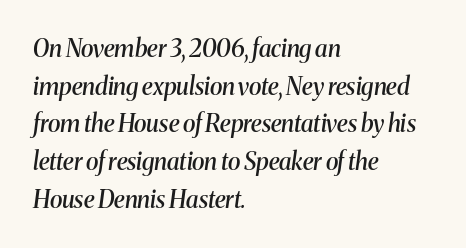
Its strokes are somewhat broadened, the hallmark of semibold type. Every character sits at an angle, as italics do. This rendering features lettering with no underline. You could call the tracking neutral — neither tight nor loose. Does the copy run flush right? No — it runs flush left.
